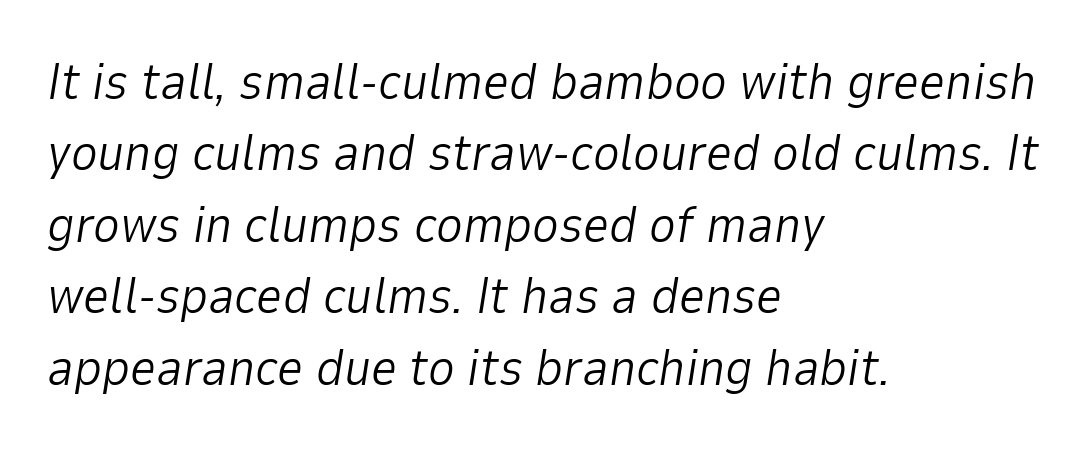
{"italic": "yes", "lean": "right", "slant_degrees": 9, "bold": "no", "weight": "light", "width": "normal", "stroke_contrast": "low", "x_height": "medium", "monospaced": "no", "underline": "no", "align": "left", "line_spacing": "normal", "line_spacing_ratio": 1.4, "letter_spacing": "normal", "letter_spacing_em": 0.0, "glyph_px": 51}
